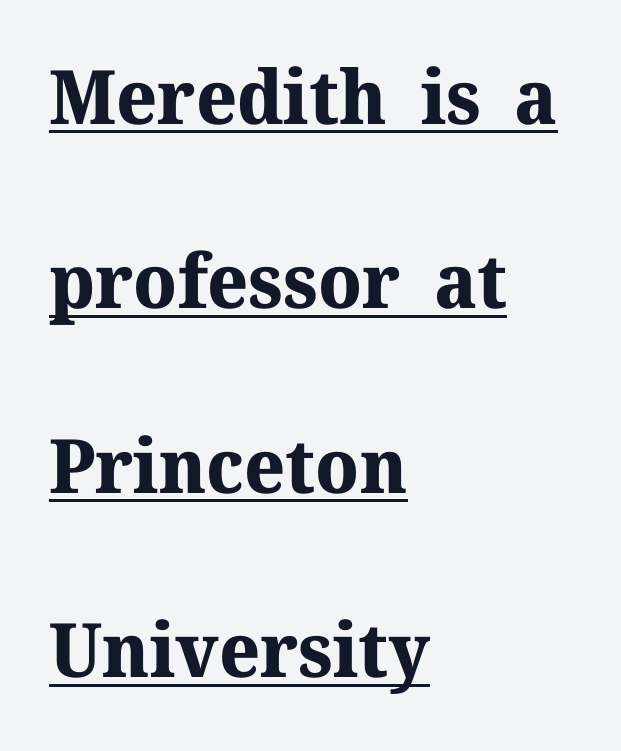
The image shows 75 px bold serif type, upright; set left-aligned, loose line spacing (2.46x), normal letter spacing, underlined; medium stroke contrast and a medium x-height.
